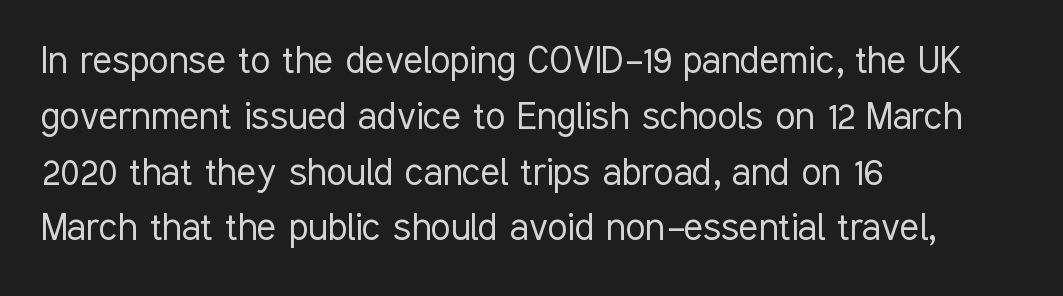
The paragraph shown leans on its left margin. No feet cap the strokes, marking this as sans-serif type. Beneath every word, the page is bare. Observe the ordinary spacing: letters are neighbours, not strangers. This is roman type, the default non-slanted kind.
